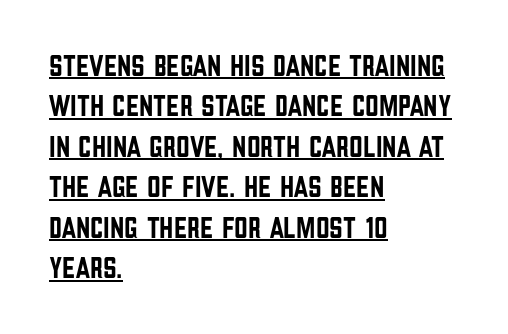
The image shows 30 px condensed sans-serif type, upright; set left-aligned, normal line spacing (1.35x), normal letter spacing, underlined; low stroke contrast and a large x-height.
